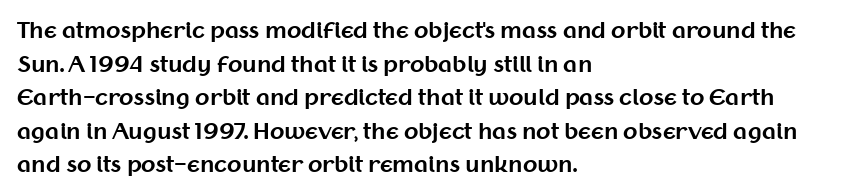
{"italic": "no", "bold": "yes", "underline": "no", "align": "left", "line_spacing": "normal", "line_spacing_ratio": 1.6, "letter_spacing": "normal", "letter_spacing_em": 0.0, "glyph_px": 21}
